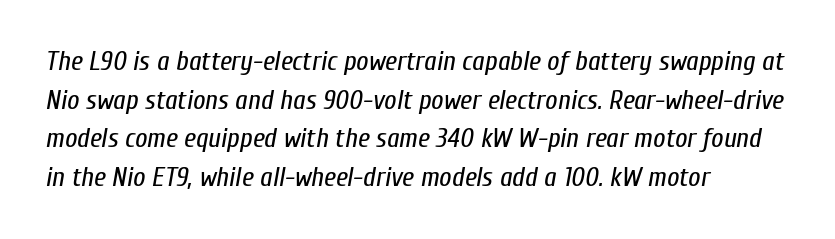
{"italic": "yes", "lean": "right", "slant_degrees": 10, "bold": "no", "underline": "no", "align": "left", "line_spacing": "normal", "line_spacing_ratio": 1.43, "letter_spacing": "normal", "letter_spacing_em": 0.0, "glyph_px": 27}
